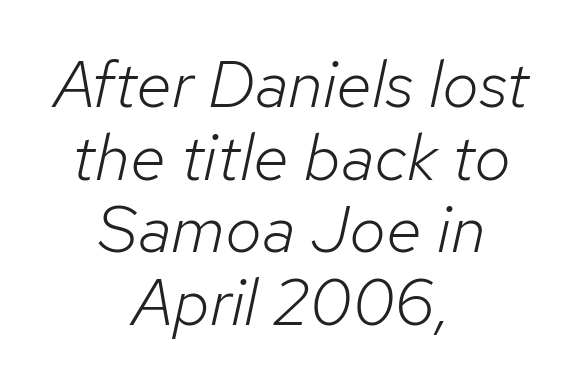
Q: Is the text bold? A: No.
Q: Is the text italic (slanted)? A: Yes, it leans right by about 12 degrees.
Q: Is the text underlined? A: No.
Q: How is the paragraph aligned? A: Centered.
Q: Is the spacing between letters normal or unusually wide? A: Normal.
Q: Is the spacing between lines tight, normal or loose? A: Tight.
Q: Width (condensed, normal, or wide)? A: Normal.
Q: Stroke contrast? A: Low.
Q: x-height? A: Medium.
Q: Monospaced? A: No.
